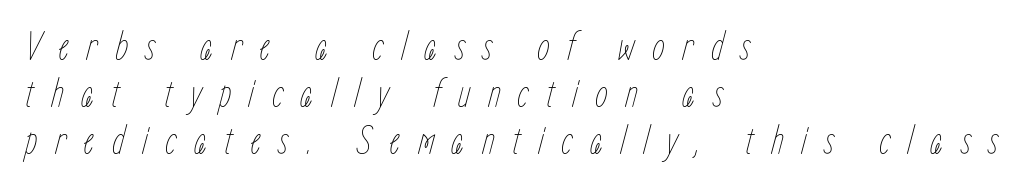
The image shows 41 px thin, condensed type, italic (leaning right); set left-aligned, tight line spacing (1.15x), unusually wide letter spacing (+0.42 em), not underlined; low stroke contrast and a medium x-height.
